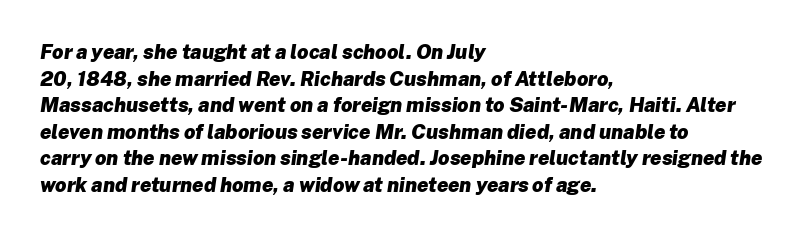
One-word summary of the alignment: left. These lines carry a lot of weight — the face is fully bold. The letters are slanted; this is an italic face. Plain, unruled lines of type. Inter-character spacing is left at the font's built-in metrics. Honestly, the row spacing looks completely unremarkable.
